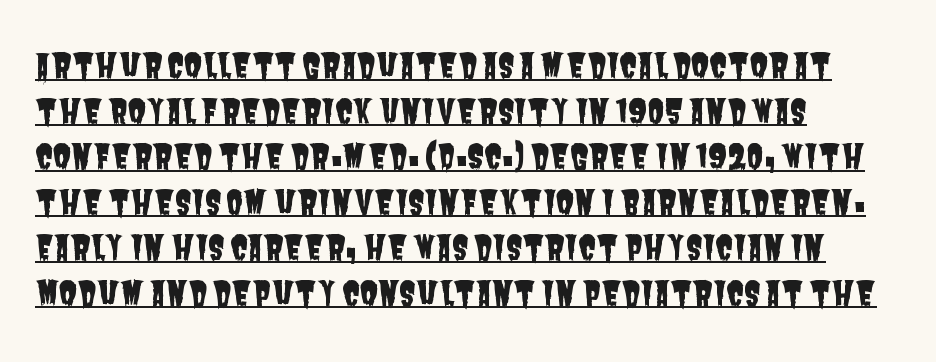
{"serif": "no", "width": "condensed", "stroke_contrast": "low", "x_height": "large", "monospaced": "no", "underline": "yes", "align": "left", "line_spacing": "normal", "line_spacing_ratio": 1.38, "letter_spacing": "normal", "letter_spacing_em": 0.0, "glyph_px": 33}
